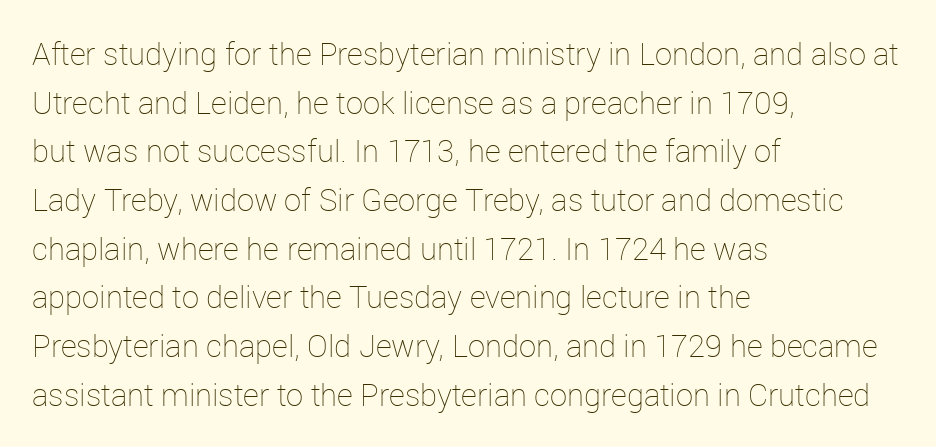
{"italic": "no", "bold": "no", "weight": "thin", "width": "normal", "stroke_contrast": "low", "x_height": "medium", "monospaced": "no", "underline": "no", "align": "left", "line_spacing": "normal", "line_spacing_ratio": 1.57, "letter_spacing": "normal", "letter_spacing_em": 0.0, "glyph_px": 31}
